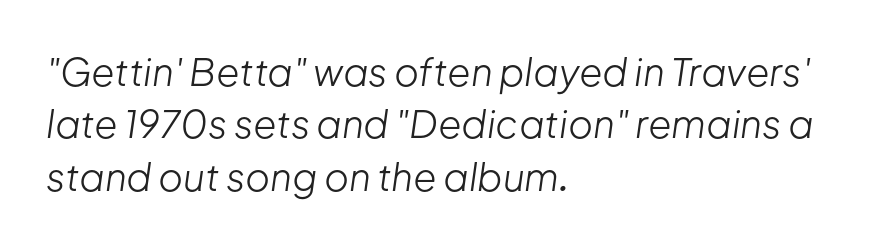
The image shows 38 px light type, italic (leaning right); set left-aligned, normal line spacing (1.38x), normal letter spacing, not underlined; low stroke contrast and a medium x-height.
